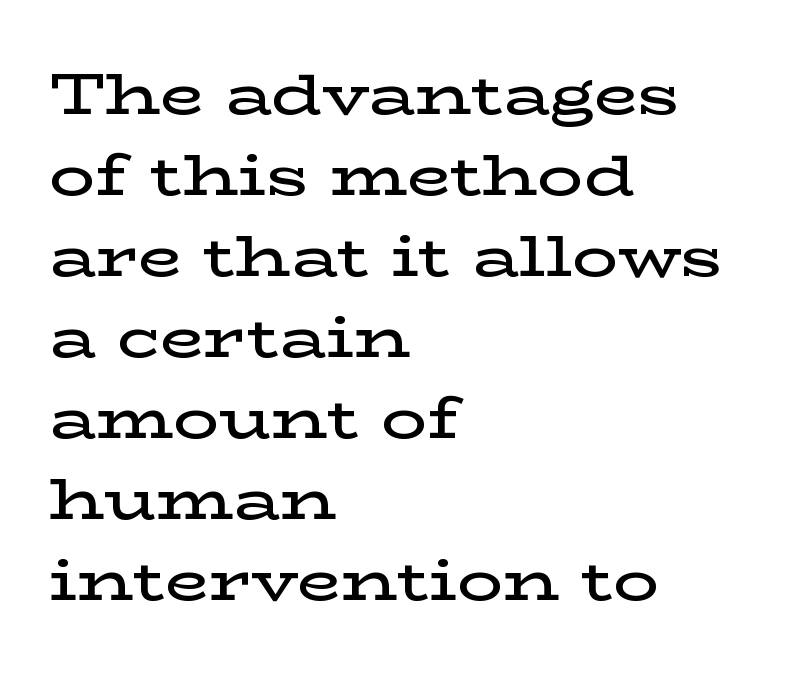
The image shows 57 px semibold, wide serif type, upright; set left-aligned, normal line spacing (1.42x), normal letter spacing, not underlined; low stroke contrast and a medium x-height.
